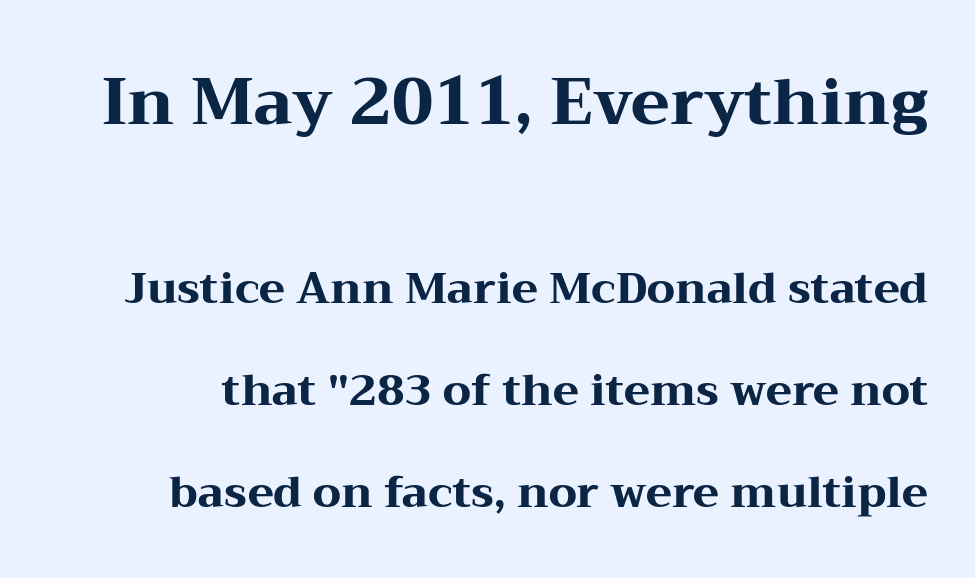
Do the characters align in a grid? No, the font is proportional. Posture: upright roman. Letters rest on an invisible, unmarked baseline. A typesetter would call this leading open, well beyond the default.
